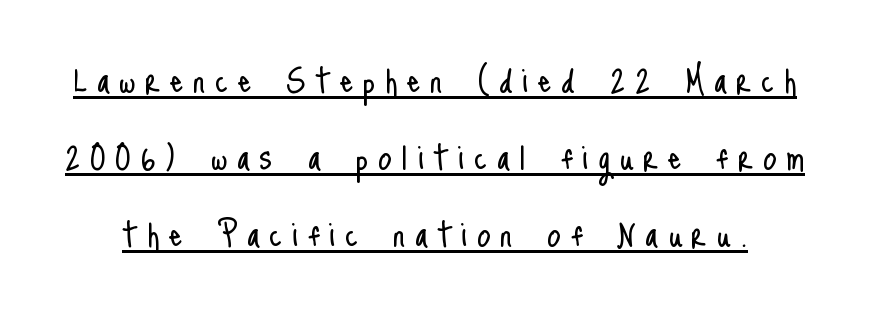
Stroke thickness stays within the range of a standard reading face or lighter. Is this a fixed-width face? No — the glyphs have proportional, varying widths. In designer terms, the underline attribute is active on this setting. No feet cap the strokes, marking this as sans-serif type. There is plenty of visible air inserted between adjacent glyphs.
